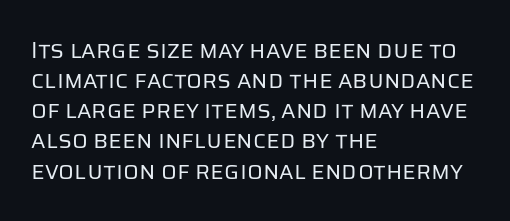
Q: Is the text bold? A: No.
Q: Is the text italic (slanted)? A: No, it is upright.
Q: Is the text underlined? A: No.
Q: How is the paragraph aligned? A: Left-aligned.
Q: Is the spacing between letters normal or unusually wide? A: Normal.
Q: Is the spacing between lines tight, normal or loose? A: Normal.
